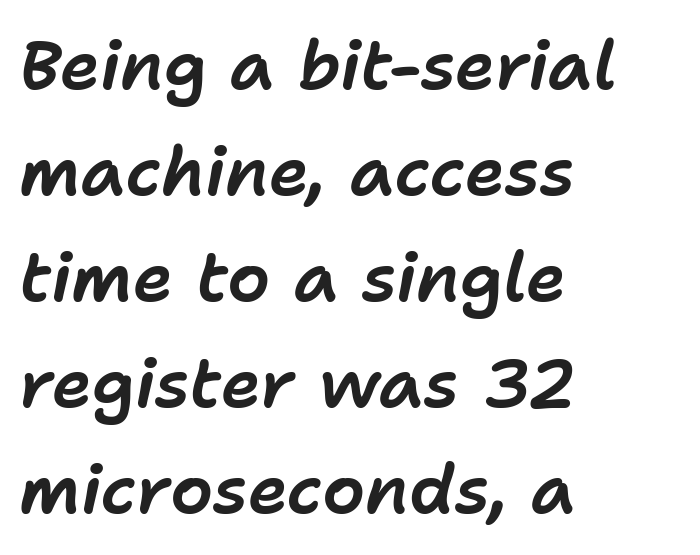
{"italic": "yes", "lean": "right", "slant_degrees": 11, "width": "normal", "stroke_contrast": "low", "x_height": "medium", "monospaced": "no", "underline": "no", "align": "left", "line_spacing": "normal", "line_spacing_ratio": 1.56, "letter_spacing": "normal", "letter_spacing_em": 0.0, "glyph_px": 68}
